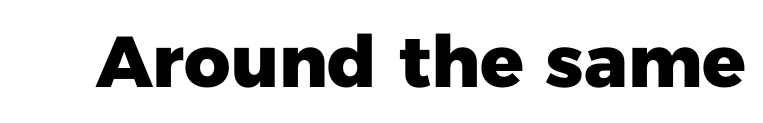
Every stem runs plumb, perpendicular to the baseline. The strip under each line holds only bare page. Proportional: the letters do not fall into vertical columns. This rendering employs a face without finishing strokes, i.e., a sans-serif. Is the type bold? Yes — the strokes are clearly thick and heavy.
